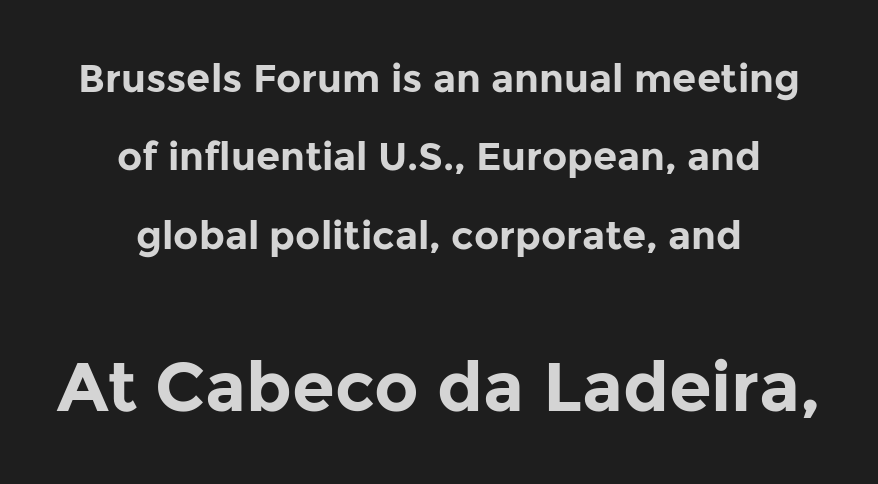
{"serif": "no", "italic": "no", "bold": "yes", "weight": "bold", "width": "normal", "stroke_contrast": "low", "x_height": "medium", "monospaced": "no", "underline": "no", "align": "center", "line_spacing": "loose", "line_spacing_ratio": 2.01, "letter_spacing": "normal", "letter_spacing_em": 0.0, "larger_block": "second", "size_ratio": 1.77, "glyph_px": 69}
